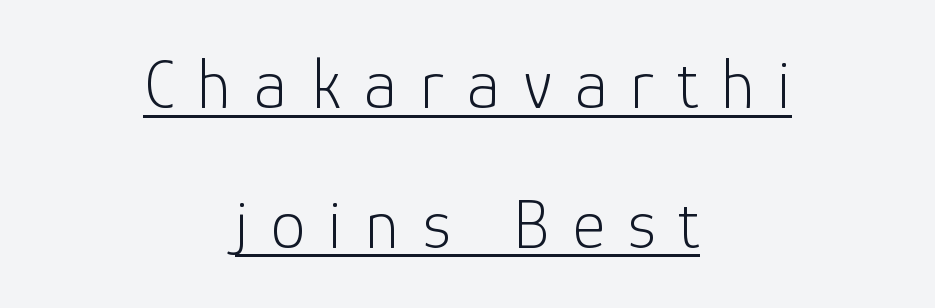
Q: Is the text bold? A: No.
Q: Is the text italic (slanted)? A: No, it is upright.
Q: Is the typeface a serif or a sans-serif typeface? A: Sans-serif.
Q: Is the text underlined? A: Yes.
Q: How is the paragraph aligned? A: Centered.
Q: Is the spacing between letters normal or unusually wide? A: Unusually wide.
Q: Is the spacing between lines tight, normal or loose? A: Loose.
Q: Width (condensed, normal, or wide)? A: Normal.
Q: Stroke contrast? A: Low.
Q: x-height? A: Medium.
Q: Monospaced? A: No.
